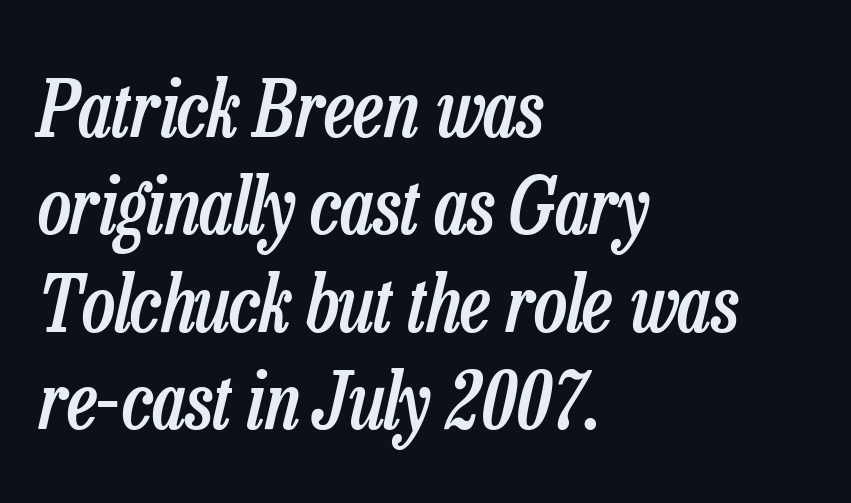
Q: Is the text bold? A: Semi-bold.
Q: Is the text italic (slanted)? A: Yes, it leans right by about 13 degrees.
Q: Is the text underlined? A: No.
Q: How is the paragraph aligned? A: Left-aligned.
Q: Is the spacing between letters normal or unusually wide? A: Normal.
Q: Is the spacing between lines tight, normal or loose? A: Normal.
Q: Width (condensed, normal, or wide)? A: Condensed.
Q: Stroke contrast? A: Low.
Q: x-height? A: Medium.
Q: Monospaced? A: No.
